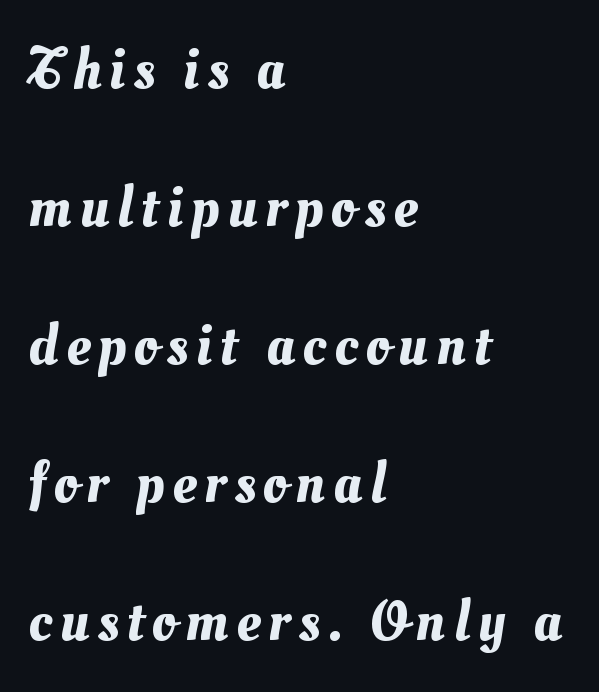
The image shows 59 px text type; set left-aligned, loose line spacing (2.34x), not underlined; medium stroke contrast and a small x-height.
